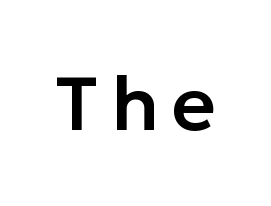
{"serif": "no", "italic": "no", "width": "normal", "stroke_contrast": "low", "x_height": "medium", "monospaced": "no", "underline": "no", "glyph_px": 76}
